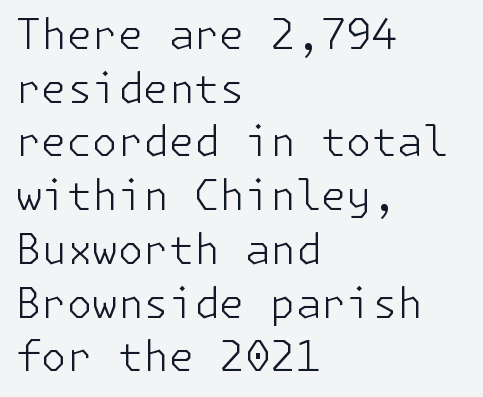
No feet cap the strokes, marking this as sans-serif type. Caption: face not bold, strokes unweighted. Rendered with straight, roman letterforms. A typesetter would call this leading conventional body-copy spacing. Where is the straight margin? On the left. This sample uses plain, unmodified letter spacing.
